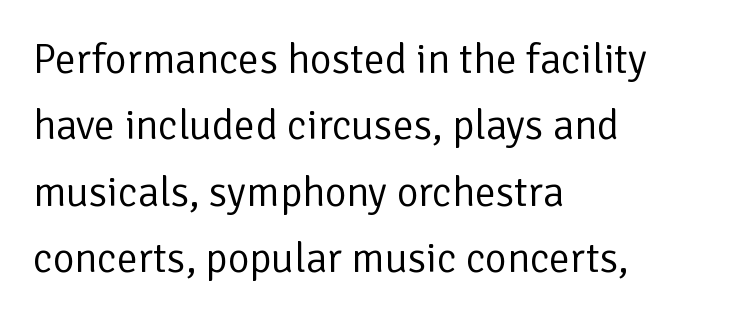
{"serif": "no", "italic": "no", "bold": "no", "weight": "regular", "width": "normal", "stroke_contrast": "low", "x_height": "medium", "monospaced": "no", "underline": "no", "align": "left", "line_spacing": "normal", "line_spacing_ratio": 1.58, "letter_spacing": "normal", "letter_spacing_em": 0.0, "glyph_px": 42}
